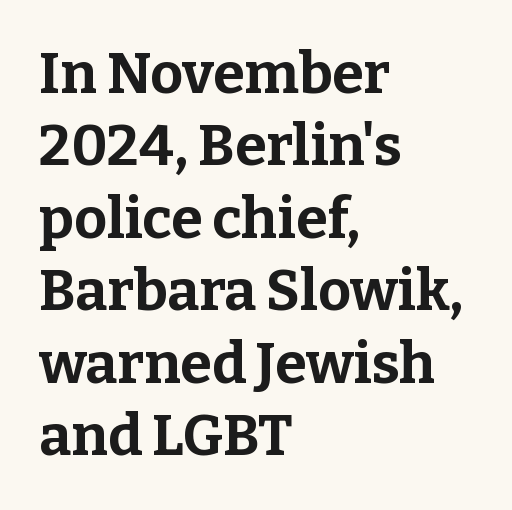
{"serif": "yes", "italic": "no", "bold": "yes", "weight": "bold", "width": "normal", "stroke_contrast": "low", "x_height": "medium", "monospaced": "no", "underline": "no", "align": "left", "line_spacing": "normal", "line_spacing_ratio": 1.27, "letter_spacing": "normal", "letter_spacing_em": 0.0, "glyph_px": 57}
